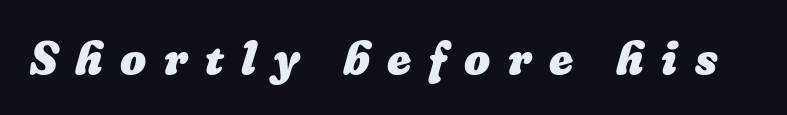
Q: Is the text bold? A: Yes.
Q: Is the text underlined? A: No.
Q: Is the spacing between letters normal or unusually wide? A: Unusually wide.
Q: Width (condensed, normal, or wide)? A: Normal.
Q: Stroke contrast? A: Low.
Q: x-height? A: Medium.
Q: Monospaced? A: No.
